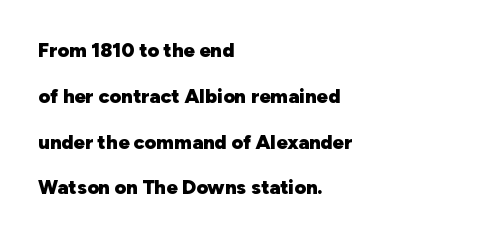
You could call the tracking neutral — neither tight nor loose. The glyphs are unaccompanied by any horizontal stroke below them. A typesetter would mark this as roman, not italic. If you drew a ruler down the left edge, every line would touch it. Typographic density is high because the face is bold. You could fit nearly another row in the gap between these rows.
